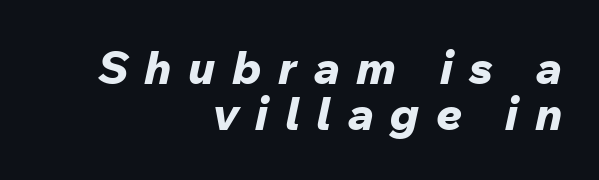
The image shows 46 px bold type, italic (leaning right); set right-aligned, tight line spacing (1.01x), unusually wide letter spacing (+0.36 em), not underlined; low stroke contrast and a medium x-height.
